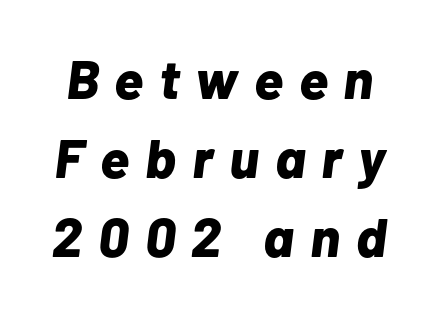
{"italic": "yes", "lean": "right", "slant_degrees": 7, "bold": "yes", "weight": "bold", "width": "normal", "stroke_contrast": "low", "x_height": "medium", "monospaced": "no", "underline": "no", "line_spacing": "normal", "line_spacing_ratio": 1.44, "letter_spacing": "wide", "letter_spacing_em": 0.29, "glyph_px": 55}
